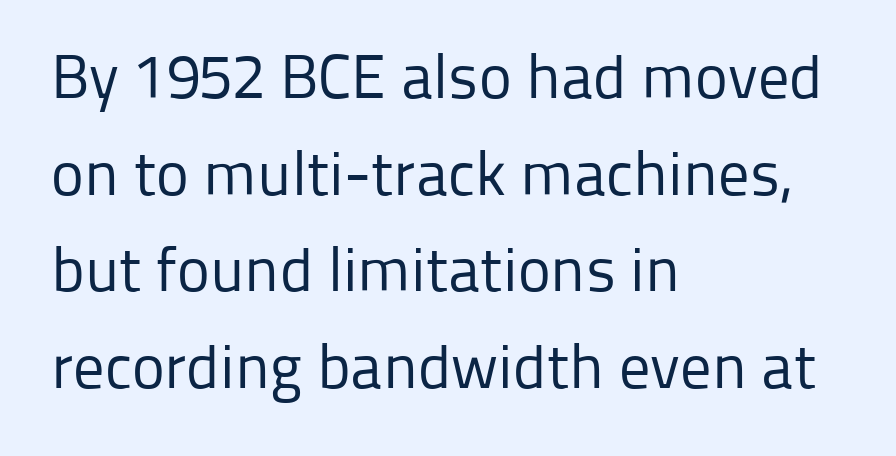
Serifs: no, the terminals of the letterforms are clean. Just letters on the line, the space beneath them empty. How would I describe the line gaps? Plain and ordinary. The weight would be labelled regular, book, light, or lighter still. You could not count columns in this text — the font is proportionally spaced. Each word holds together tightly as a unit, with standard inter-letter gaps.
